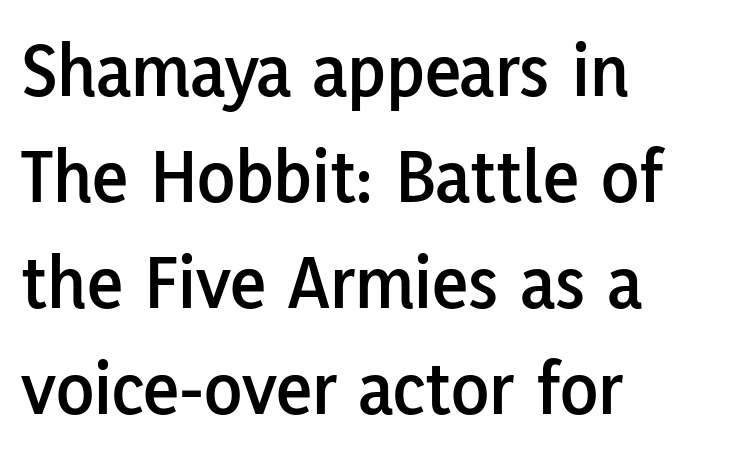
Q: Is the text italic (slanted)? A: No, it is upright.
Q: Is the typeface a serif or a sans-serif typeface? A: Sans-serif.
Q: Is the text underlined? A: No.
Q: How is the paragraph aligned? A: Left-aligned.
Q: Is the spacing between letters normal or unusually wide? A: Normal.
Q: Is the spacing between lines tight, normal or loose? A: Normal.
Q: Width (condensed, normal, or wide)? A: Normal.
Q: Stroke contrast? A: Low.
Q: x-height? A: Medium.
Q: Monospaced? A: No.
